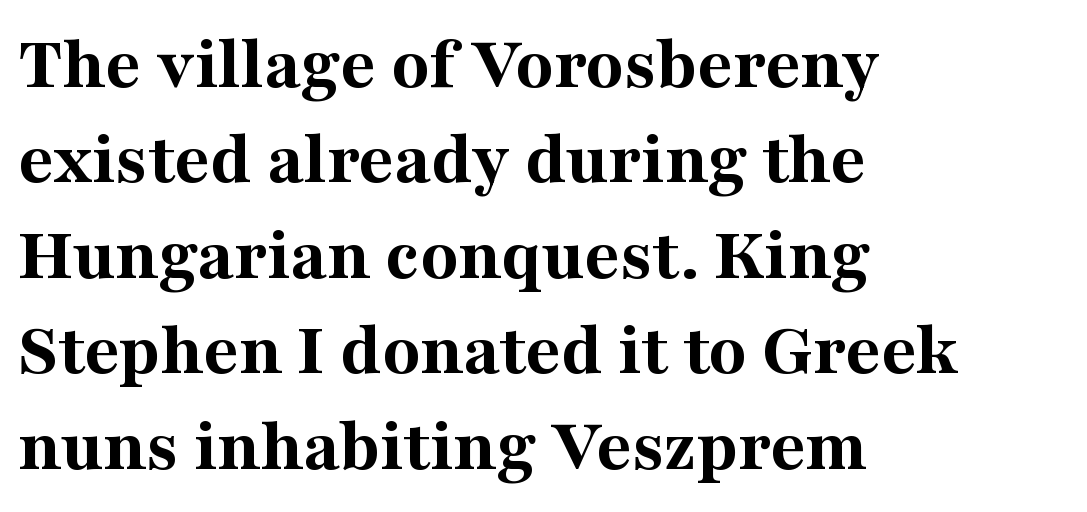
Stroke terminals: seriffed. The typesetter chose a ragged-right arrangement here. Think of a printed novel: that variable character pitch is what you see here. This rendering features lettering with no underline. Quick note: not italic, upright. How are the letters spaced? Ordinarily, with no added tracking.
